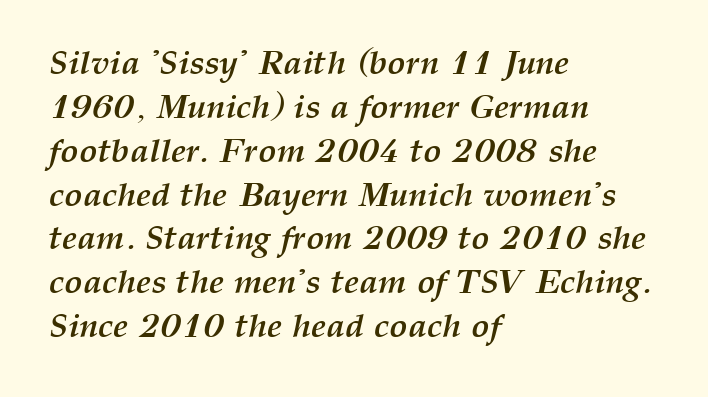
How are the letters spaced? Ordinarily, with no added tracking. A typesetter would call this proportional, since set widths differ per character. Baseline-to-baseline distance is the conventional proportion of letter height. Characters are canted at an angle relative to the baseline's perpendicular. Line starts are locked; line ends wander.
